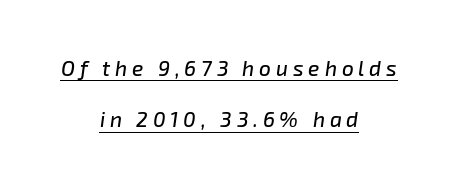
{"italic": "yes", "lean": "right", "slant_degrees": 8, "underline": "yes", "align": "center", "line_spacing": "loose", "line_spacing_ratio": 2.45, "letter_spacing": "wide", "letter_spacing_em": 0.23, "glyph_px": 21}
